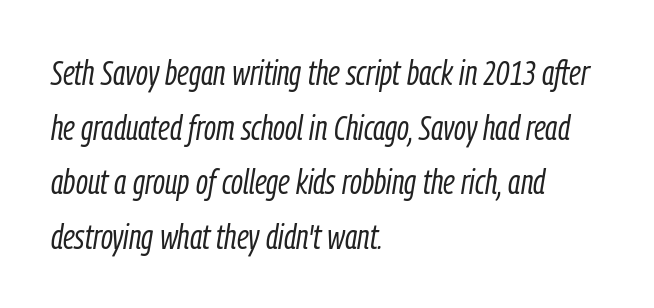
The space directly below the letters is spotless. Compared with a typical body face, this is equally light or lighter still. The rendering keeps characters at their native spacing. A normal amount of white space separates one row of letters from the next.
